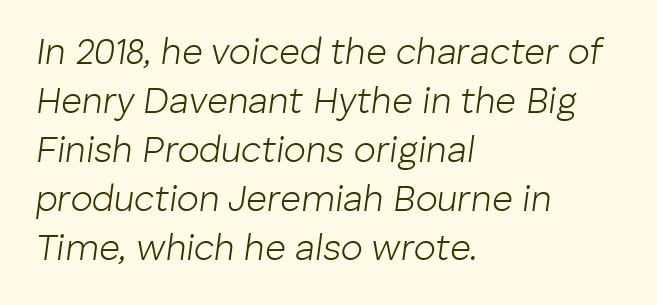
Q: Is the text bold? A: No.
Q: Is the text italic (slanted)? A: Yes, it leans right by about 8 degrees.
Q: Is the text underlined? A: No.
Q: How is the paragraph aligned? A: Left-aligned.
Q: Is the spacing between letters normal or unusually wide? A: Normal.
Q: Is the spacing between lines tight, normal or loose? A: Normal.
Q: Width (condensed, normal, or wide)? A: Normal.
Q: Stroke contrast? A: Low.
Q: x-height? A: Medium.
Q: Monospaced? A: No.
